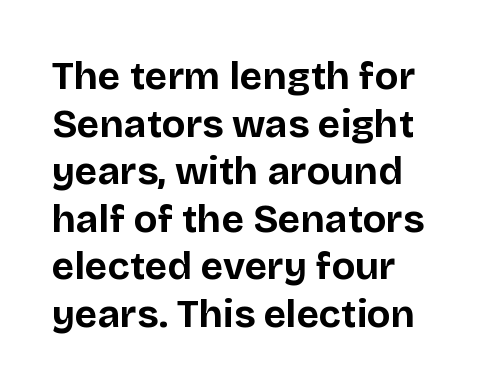
The image shows 39 px bold sans-serif type, upright; set line spacing 1.22x, normal letter spacing, not underlined; low stroke contrast and a large x-height.
